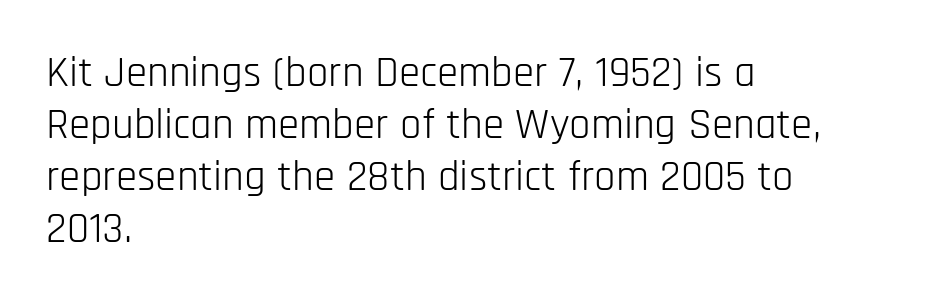
{"serif": "no", "italic": "no", "bold": "no", "weight": "light", "width": "condensed", "stroke_contrast": "low", "x_height": "large", "monospaced": "no", "underline": "no", "align": "left", "line_spacing_ratio": 1.21, "letter_spacing": "normal", "letter_spacing_em": 0.0, "glyph_px": 43}
